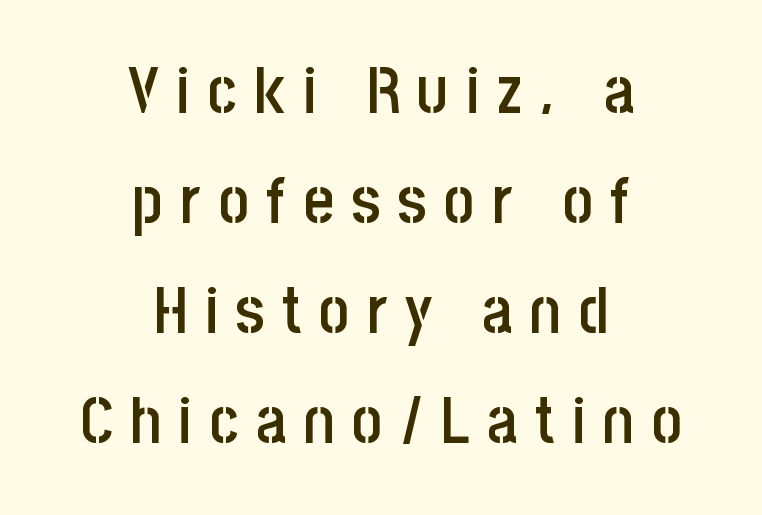
Q: Is the text bold? A: Semi-bold.
Q: Is the text italic (slanted)? A: No, it is upright.
Q: Is the typeface a serif or a sans-serif typeface? A: Sans-serif.
Q: Is the text underlined? A: No.
Q: How is the paragraph aligned? A: Centered.
Q: Is the spacing between letters normal or unusually wide? A: Unusually wide.
Q: Is the spacing between lines tight, normal or loose? A: Normal.
Q: Width (condensed, normal, or wide)? A: Condensed.
Q: Stroke contrast? A: Low.
Q: x-height? A: Large.
Q: Monospaced? A: No.
